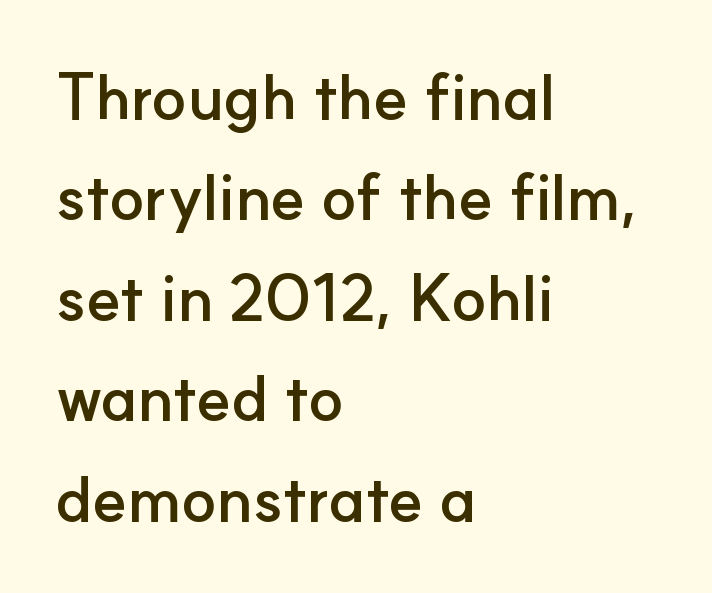
No italicization has been applied; the sample stays upright. Observe the ordinary spacing: letters are neighbours, not strangers. Thick stems and heavy bowls — unmistakably bold. Baseline-to-baseline distance is the conventional proportion of letter height. The lines are quadded left. Anything drawn beneath the words? Only blank space.
